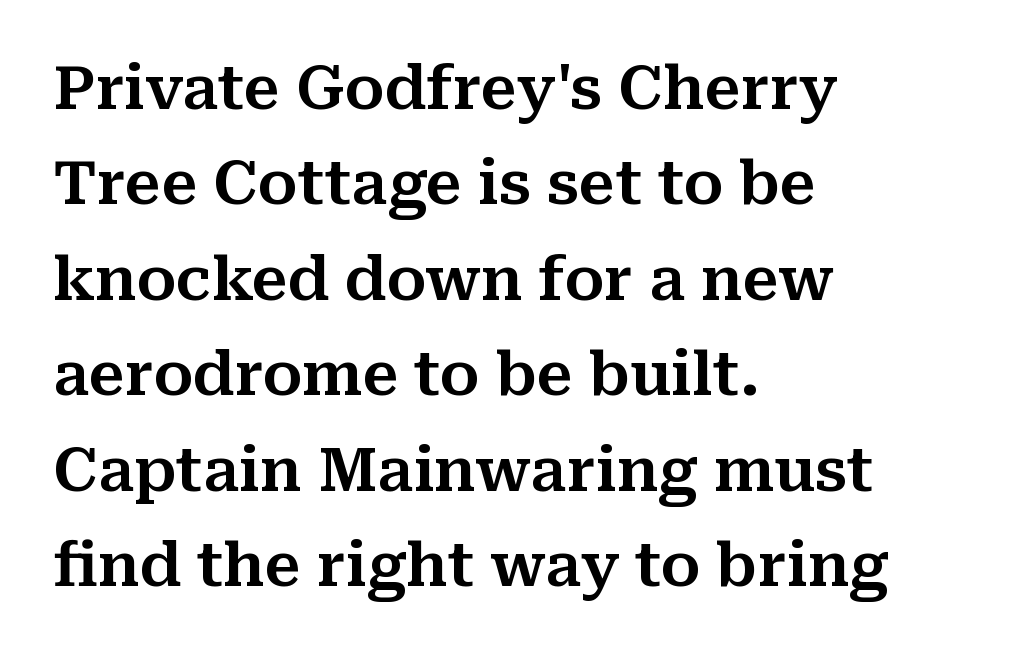
Q: Is the text italic (slanted)? A: No, it is upright.
Q: Is the typeface a serif or a sans-serif typeface? A: Serif.
Q: Is the text underlined? A: No.
Q: How is the paragraph aligned? A: Left-aligned.
Q: Is the spacing between letters normal or unusually wide? A: Normal.
Q: Is the spacing between lines tight, normal or loose? A: Normal.
Q: Width (condensed, normal, or wide)? A: Normal.
Q: Stroke contrast? A: Medium.
Q: x-height? A: Medium.
Q: Monospaced? A: No.
